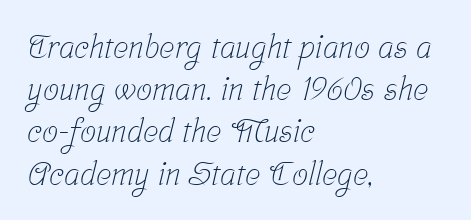
Q: Is the text bold? A: No.
Q: Is the typeface a serif or a sans-serif typeface? A: Serif.
Q: Is the text underlined? A: No.
Q: How is the paragraph aligned? A: Left-aligned.
Q: Is the spacing between letters normal or unusually wide? A: Normal.
Q: Is the spacing between lines tight, normal or loose? A: Normal.
Q: Width (condensed, normal, or wide)? A: Condensed.
Q: Stroke contrast? A: Low.
Q: x-height? A: Medium.
Q: Monospaced? A: No.
